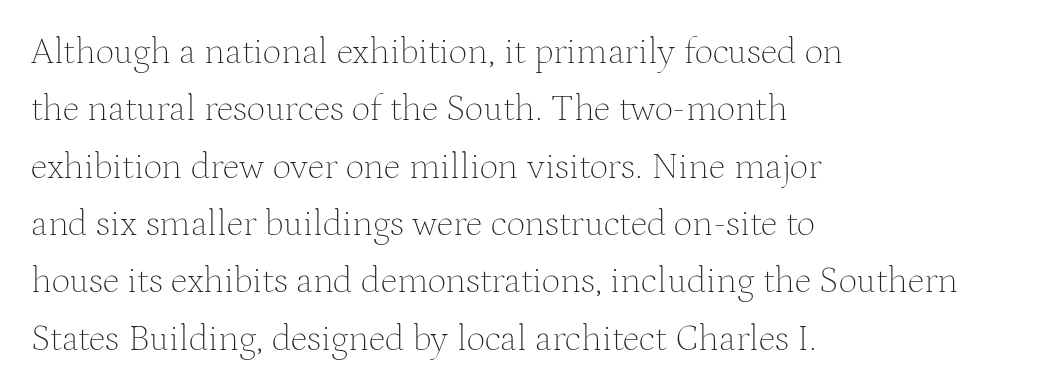
Q: Is the text bold? A: No.
Q: Is the text italic (slanted)? A: No, it is upright.
Q: Is the typeface a serif or a sans-serif typeface? A: Serif.
Q: Is the text underlined? A: No.
Q: How is the paragraph aligned? A: Left-aligned.
Q: Is the spacing between letters normal or unusually wide? A: Normal.
Q: Is the spacing between lines tight, normal or loose? A: Normal.
Q: Width (condensed, normal, or wide)? A: Normal.
Q: Stroke contrast? A: Medium.
Q: x-height? A: Medium.
Q: Monospaced? A: No.
